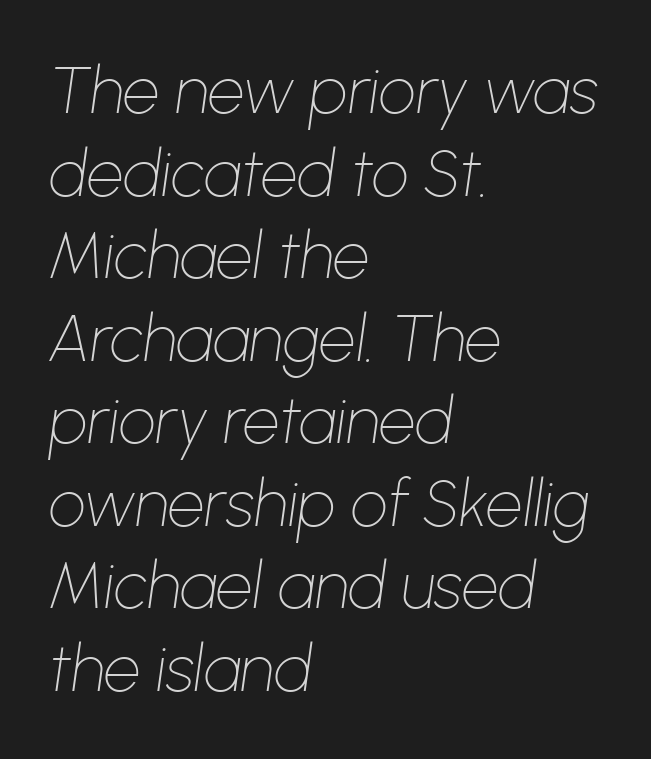
Q: Is the text bold? A: No.
Q: Is the text italic (slanted)? A: Yes, it leans right by about 8 degrees.
Q: Is the text underlined? A: No.
Q: How is the paragraph aligned? A: Left-aligned.
Q: Is the spacing between letters normal or unusually wide? A: Normal.
Q: Is the spacing between lines tight, normal or loose? A: Normal.
Q: Width (condensed, normal, or wide)? A: Normal.
Q: Stroke contrast? A: Low.
Q: x-height? A: Medium.
Q: Monospaced? A: No.
